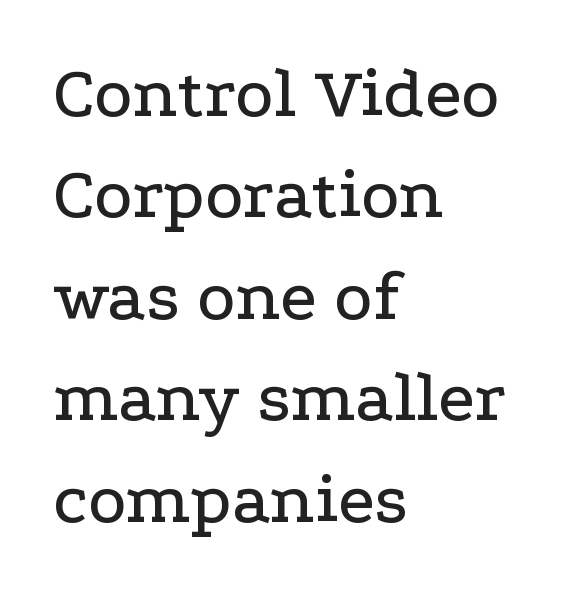
Q: Is the text italic (slanted)? A: No, it is upright.
Q: Is the typeface a serif or a sans-serif typeface? A: Serif.
Q: Is the text underlined? A: No.
Q: How is the paragraph aligned? A: Left-aligned.
Q: Is the spacing between letters normal or unusually wide? A: Normal.
Q: Is the spacing between lines tight, normal or loose? A: Normal.
Q: Width (condensed, normal, or wide)? A: Wide.
Q: Stroke contrast? A: Low.
Q: x-height? A: Medium.
Q: Monospaced? A: No.
